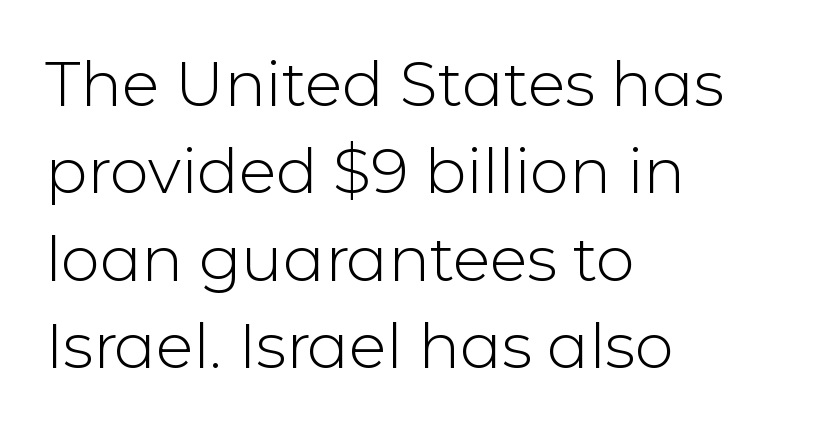
The image shows 62 px light sans-serif type, upright; set left-aligned, normal line spacing (1.41x), normal letter spacing, not underlined; low stroke contrast and a medium x-height.
